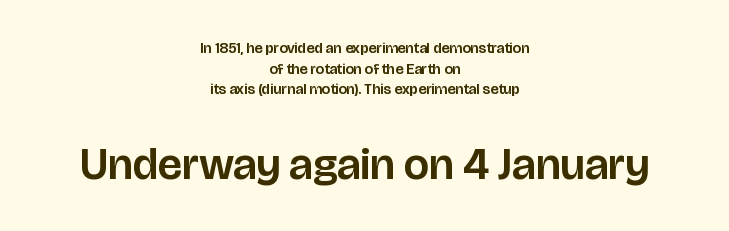
The image shows 45 px sans-serif type, upright; set centered, normal line spacing (1.37x), normal letter spacing, not underlined; the second (bottom) block is 3.0x larger; low stroke contrast and a large x-height.
